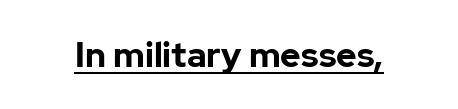
{"serif": "no", "italic": "no", "bold": "yes", "weight": "bold", "width": "normal", "stroke_contrast": "low", "x_height": "medium", "monospaced": "no", "underline": "yes", "letter_spacing": "normal", "letter_spacing_em": 0.0, "glyph_px": 35}
